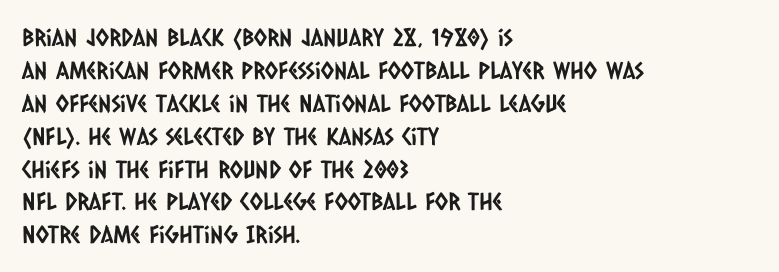
{"underline": "no", "align": "left", "line_spacing": "normal", "line_spacing_ratio": 1.37, "letter_spacing": "normal", "letter_spacing_em": 0.0, "glyph_px": 24}
